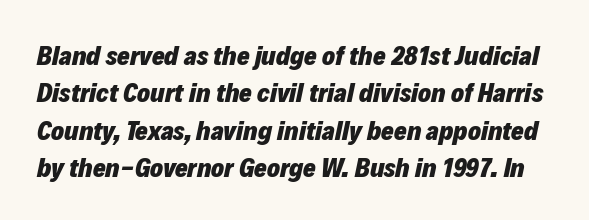
Q: Is the text bold? A: Yes.
Q: Is the text italic (slanted)? A: Yes, it leans right by about 12 degrees.
Q: Is the text underlined? A: No.
Q: Is the spacing between letters normal or unusually wide? A: Normal.
Q: Is the spacing between lines tight, normal or loose? A: Normal.
